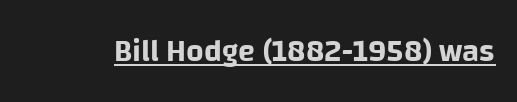
Is this a fixed-width face? No — the glyphs have proportional, varying widths. This sample uses an upright cut, with every glyph sitting square on the baseline. Observe the ordinary spacing: letters are neighbours, not strangers. This is sans-serif lettering, the kind often seen on screens and signage. This rendering features underlined lettering.
